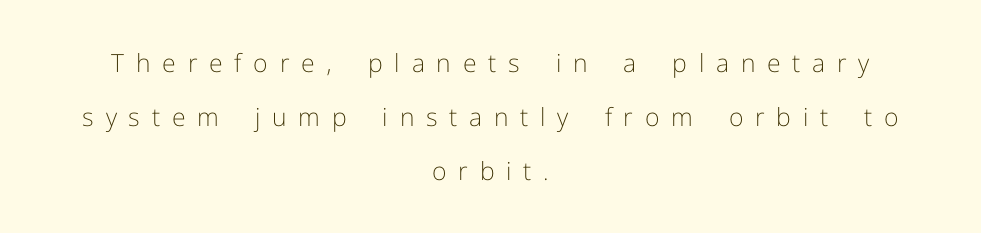
This rendering uses center alignment, leaving both contours irregular but symmetric. The letterforms sit at book weight or below. This sample trades compactness for vertical openness between lines. The string is rendered with underlining switched off. The passage shown has open, widely tracked lettering throughout. Notice how the stems are strictly vertical — no italics here.
